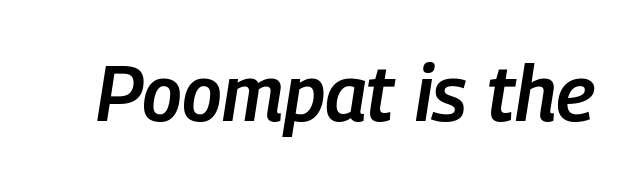
The image shows 77 px semibold, condensed type, italic (leaning right); set normal letter spacing, not underlined; low stroke contrast and a medium x-height.
